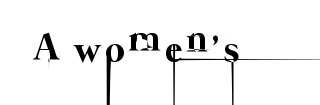
Spacing verdict: proportional, widths tailored to each character. The space directly below the letters is spotless. Bold? No — there's no thickening of the strokes.
